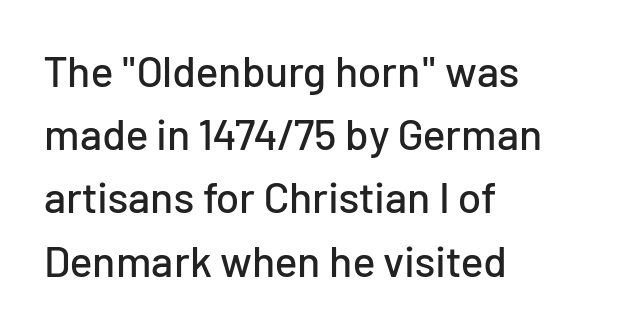
Q: Is the text italic (slanted)? A: No, it is upright.
Q: Is the typeface a serif or a sans-serif typeface? A: Sans-serif.
Q: Is the text underlined? A: No.
Q: How is the paragraph aligned? A: Left-aligned.
Q: Is the spacing between letters normal or unusually wide? A: Normal.
Q: Is the spacing between lines tight, normal or loose? A: Normal.
Q: Width (condensed, normal, or wide)? A: Normal.
Q: Stroke contrast? A: Low.
Q: x-height? A: Medium.
Q: Monospaced? A: No.
